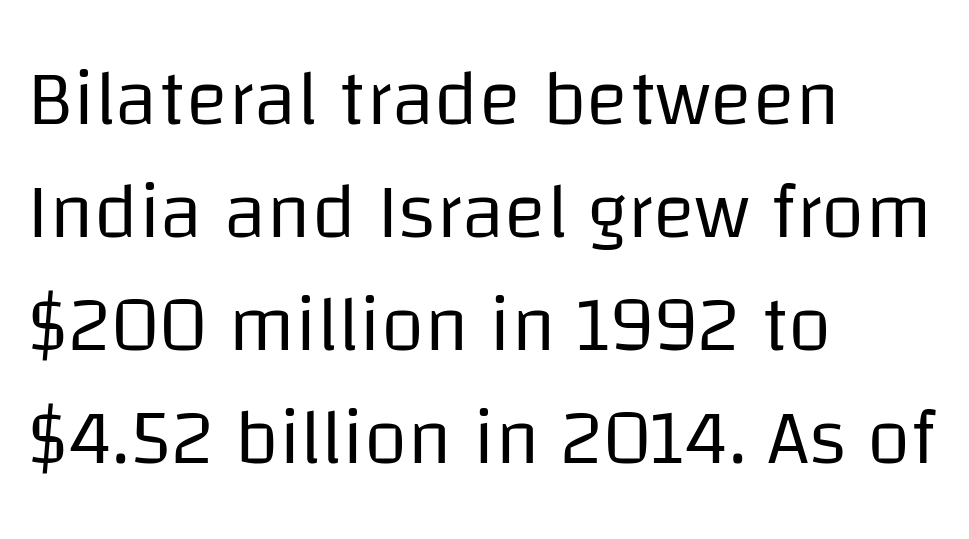
{"serif": "no", "italic": "no", "bold": "no", "weight": "regular", "width": "normal", "stroke_contrast": "low", "x_height": "large", "monospaced": "no", "underline": "no", "align": "left", "line_spacing": "normal", "line_spacing_ratio": 1.43, "letter_spacing": "normal", "letter_spacing_em": 0.0, "glyph_px": 79}
